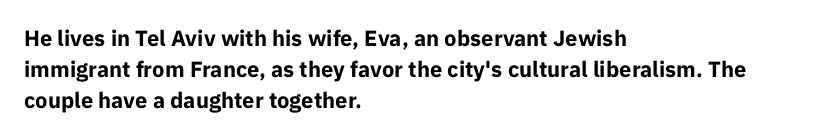
Q: Is the text bold? A: Yes.
Q: Is the text italic (slanted)? A: No, it is upright.
Q: Is the text underlined? A: No.
Q: How is the paragraph aligned? A: Left-aligned.
Q: Is the spacing between letters normal or unusually wide? A: Normal.
Q: Is the spacing between lines tight, normal or loose? A: Normal.
